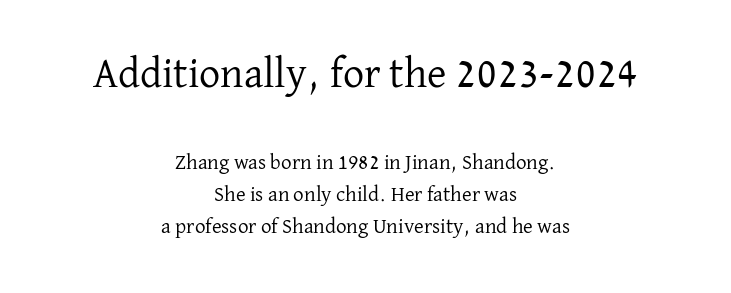
The zone under the glyphs is completely vacant. Quick note: not italic, upright. The rendering uses a moderate line-height, typical for paragraphs. Letterform terminals end in serifs throughout the passage.
